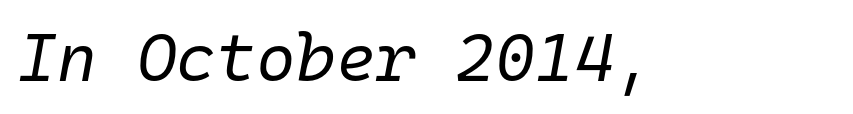
The passage shown is not bold in any degree. Every character here occupies the same horizontal width, giving the sample a typewriter-like rhythm. A clean baseline with only descenders dipping below it. Here the glyphs are tracked normally, forming tight word shapes. These lines were composed using italics.
